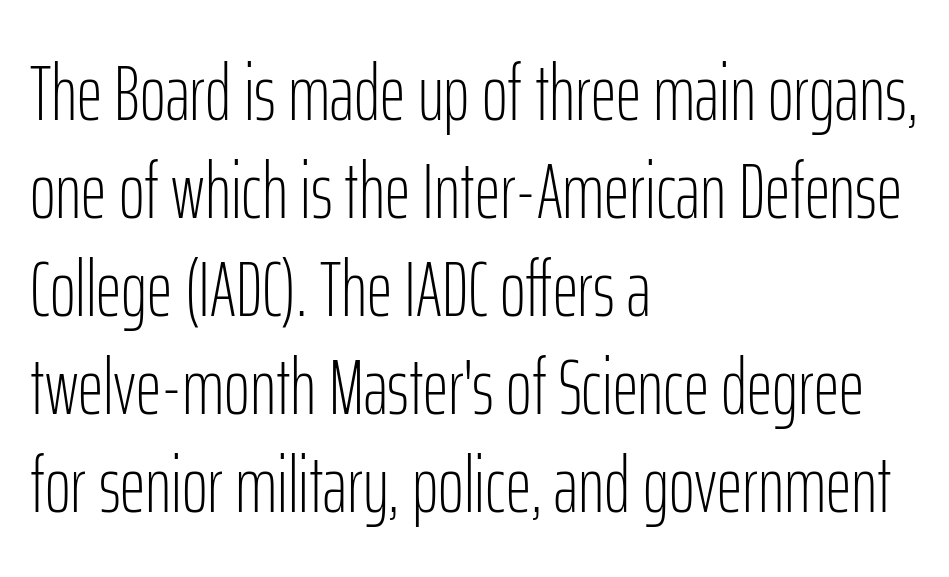
Q: Is the text bold? A: No.
Q: Is the text italic (slanted)? A: No, it is upright.
Q: Is the typeface a serif or a sans-serif typeface? A: Sans-serif.
Q: Is the text underlined? A: No.
Q: How is the paragraph aligned? A: Left-aligned.
Q: Is the spacing between letters normal or unusually wide? A: Normal.
Q: Width (condensed, normal, or wide)? A: Condensed.
Q: Stroke contrast? A: Low.
Q: x-height? A: Medium.
Q: Monospaced? A: No.
